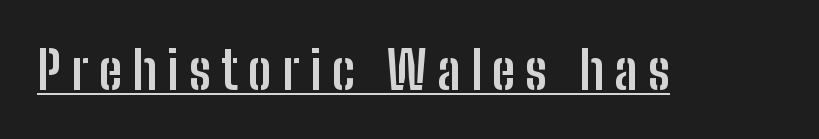
{"serif": "no", "italic": "no", "bold": "yes", "weight": "semibold", "width": "condensed", "stroke_contrast": "low", "x_height": "medium", "monospaced": "no", "underline": "yes", "glyph_px": 53}
